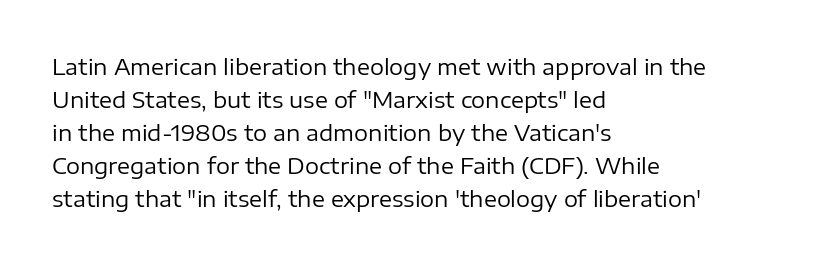
In terms of leading, this rendering sits right in the middle. Quick note: not italic, upright. Stems here are at most as thick as an everyday book face. Letter spacing: default.
